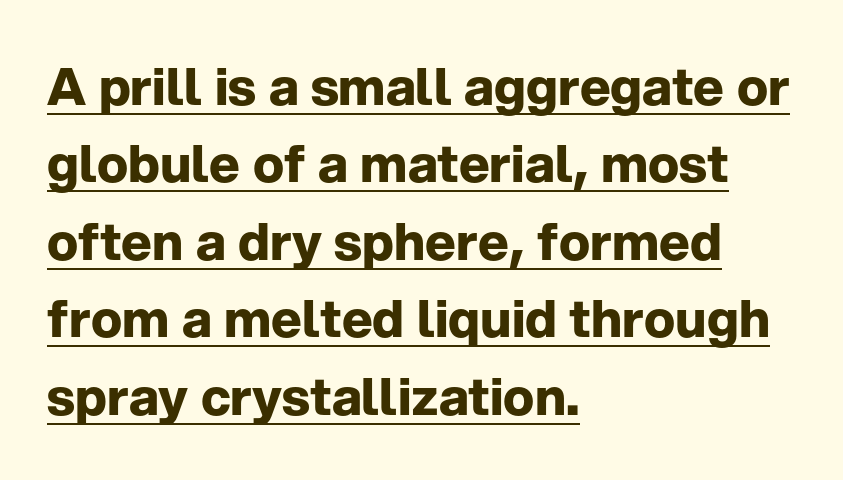
The image shows 52 px bold sans-serif type, upright; set left-aligned, normal line spacing (1.49x), normal letter spacing, underlined; low stroke contrast and a medium x-height.
